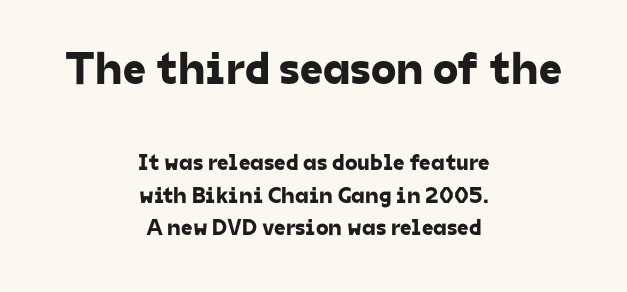
Q: Is the typeface a serif or a sans-serif typeface? A: Sans-serif.
Q: Is the text underlined? A: No.
Q: How is the paragraph aligned? A: Centered.
Q: Is the spacing between letters normal or unusually wide? A: Normal.
Q: Is the spacing between lines tight, normal or loose? A: Normal.
Q: Which block of text is set in a larger size, the first (top) or the second (bottom)? A: The first (top) one.
Q: Width (condensed, normal, or wide)? A: Normal.
Q: Stroke contrast? A: Low.
Q: x-height? A: Medium.
Q: Monospaced? A: No.
